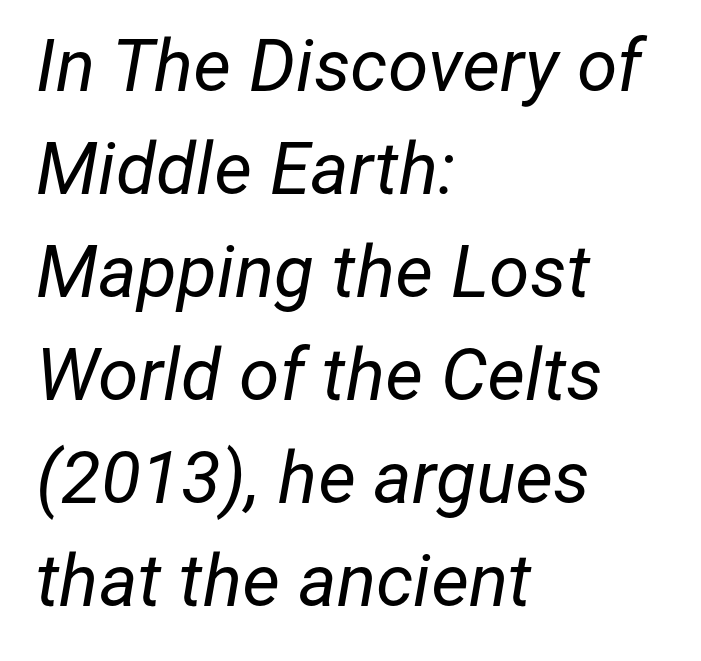
The image shows 73 px regular-weight type, italic (leaning right); set left-aligned, normal line spacing (1.41x), normal letter spacing, not underlined; low stroke contrast and a medium x-height.
